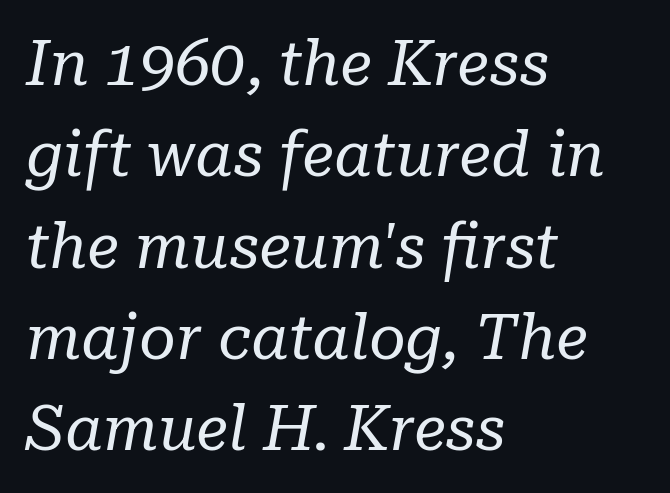
The image shows 63 px regular-weight serif type, italic (leaning right); set left-aligned, normal line spacing (1.45x), normal letter spacing, not underlined; low stroke contrast and a medium x-height.
